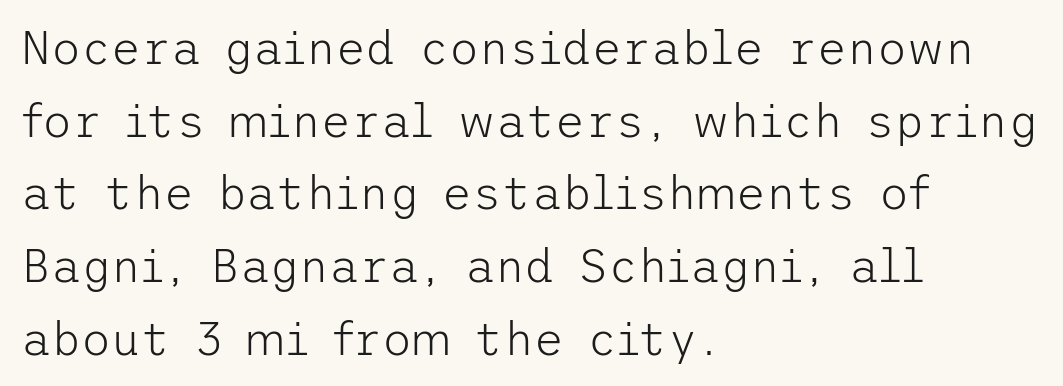
What stands out about the letter spacing? Nothing — it is the standard amount. Each new line begins a customary step beneath the previous one. This is roman type, the default non-slanted kind. Line starts are locked; line ends wander. The text was rendered using a sans face with plain stroke endings. Just letters on the line, the space beneath them empty.
